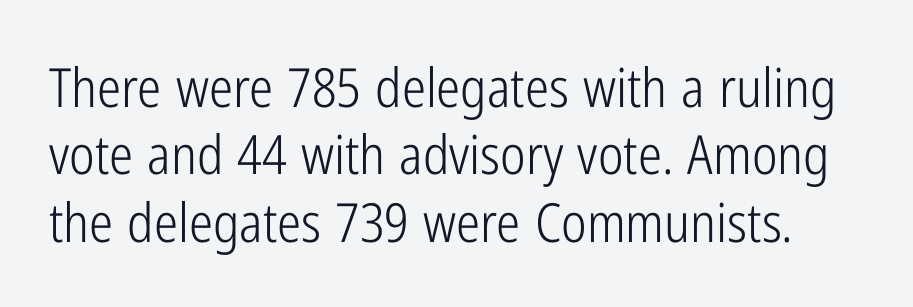
Q: Is the text bold? A: No.
Q: Is the text italic (slanted)? A: No, it is upright.
Q: Is the typeface a serif or a sans-serif typeface? A: Sans-serif.
Q: Is the text underlined? A: No.
Q: Is the spacing between letters normal or unusually wide? A: Normal.
Q: Is the spacing between lines tight, normal or loose? A: Normal.
Q: Width (condensed, normal, or wide)? A: Condensed.
Q: Stroke contrast? A: Low.
Q: x-height? A: Medium.
Q: Monospaced? A: No.
